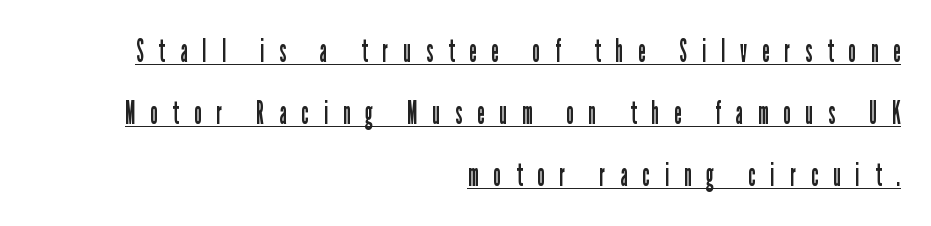
Q: Is the text bold? A: No.
Q: Is the text italic (slanted)? A: No, it is upright.
Q: Is the typeface a serif or a sans-serif typeface? A: Sans-serif.
Q: Is the text underlined? A: Yes.
Q: How is the paragraph aligned? A: Right-aligned.
Q: Is the spacing between letters normal or unusually wide? A: Unusually wide.
Q: Is the spacing between lines tight, normal or loose? A: Loose.
Q: Width (condensed, normal, or wide)? A: Condensed.
Q: Stroke contrast? A: Low.
Q: x-height? A: Medium.
Q: Monospaced? A: No.
